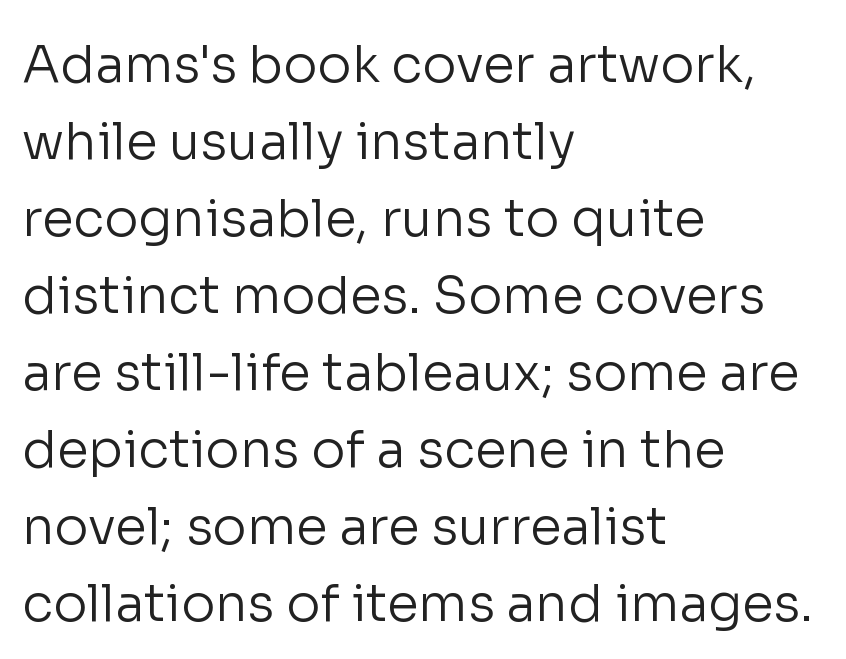
The image shows 51 px regular-weight sans-serif type, upright; set left-aligned, normal line spacing (1.51x), normal letter spacing, not underlined; low stroke contrast and a medium x-height.
